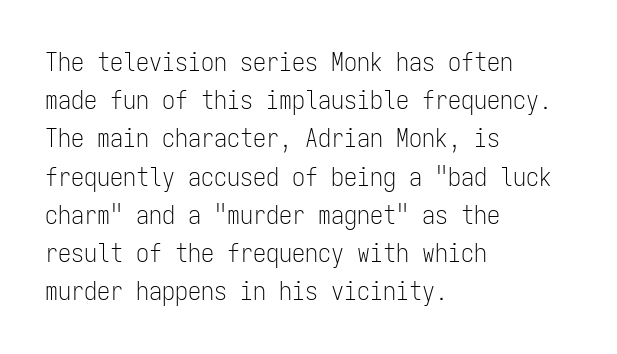
Q: Is the text bold? A: No.
Q: Is the text italic (slanted)? A: No, it is upright.
Q: Is the text underlined? A: No.
Q: How is the paragraph aligned? A: Left-aligned.
Q: Is the spacing between letters normal or unusually wide? A: Normal.
Q: Is the spacing between lines tight, normal or loose? A: Normal.
